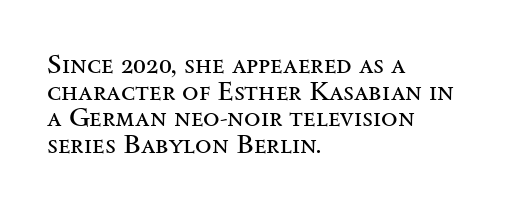
The image shows 27 px text type, upright; set left-aligned, tight line spacing (0.99x), normal letter spacing, not underlined.
